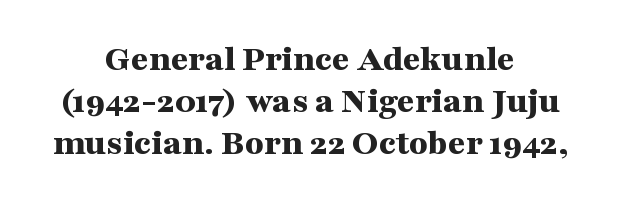
Q: Is the text bold? A: Yes.
Q: Is the text italic (slanted)? A: No, it is upright.
Q: Is the typeface a serif or a sans-serif typeface? A: Serif.
Q: Is the text underlined? A: No.
Q: How is the paragraph aligned? A: Centered.
Q: Is the spacing between letters normal or unusually wide? A: Normal.
Q: Is the spacing between lines tight, normal or loose? A: Tight.
Q: Width (condensed, normal, or wide)? A: Wide.
Q: Stroke contrast? A: Medium.
Q: x-height? A: Medium.
Q: Monospaced? A: No.
